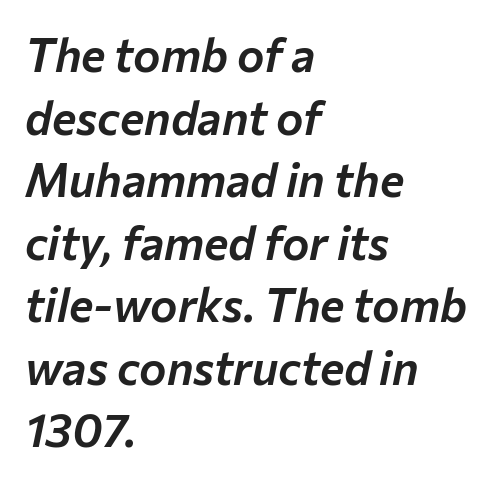
Q: Is the text italic (slanted)? A: Yes, it leans right by about 12 degrees.
Q: Is the text underlined? A: No.
Q: How is the paragraph aligned? A: Left-aligned.
Q: Is the spacing between letters normal or unusually wide? A: Normal.
Q: Is the spacing between lines tight, normal or loose? A: Normal.
Q: Width (condensed, normal, or wide)? A: Normal.
Q: Stroke contrast? A: Low.
Q: x-height? A: Medium.
Q: Monospaced? A: No.
